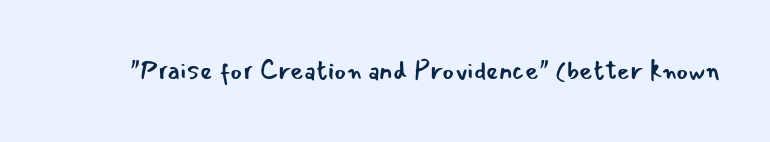
A roman cut, with each character standing at attention. Decoration check: the copy has no underline. The gaps between neighbouring characters are ordinary and unremarkable. Bold? No — there's no thickening of the strokes.
